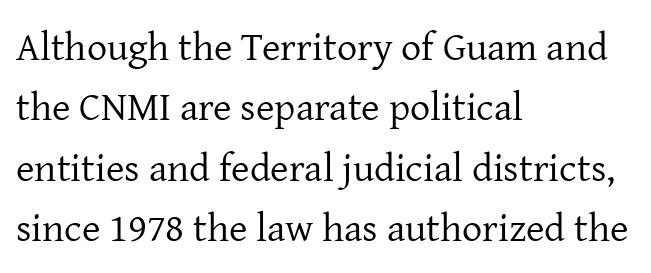
The image shows 40 px regular-weight serif type, upright; set left-aligned, normal line spacing (1.51x), normal letter spacing, not underlined; low stroke contrast and a medium x-height.
